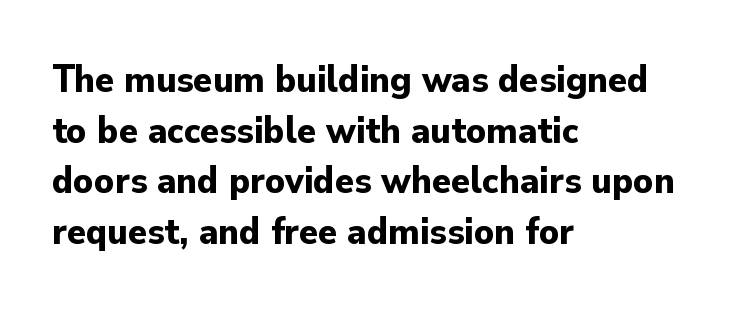
{"serif": "no", "italic": "no", "bold": "yes", "weight": "bold", "width": "normal", "stroke_contrast": "low", "x_height": "small", "monospaced": "no", "underline": "no", "align": "left", "line_spacing": "normal", "line_spacing_ratio": 1.3, "letter_spacing": "normal", "letter_spacing_em": 0.0, "glyph_px": 39}
